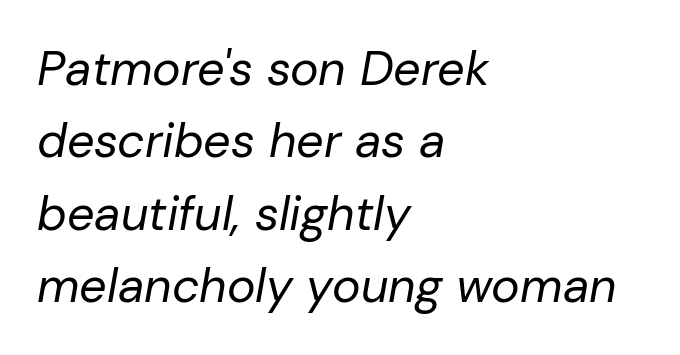
Q: Is the text bold? A: No.
Q: Is the text italic (slanted)? A: Yes, it leans right by about 10 degrees.
Q: Is the text underlined? A: No.
Q: How is the paragraph aligned? A: Left-aligned.
Q: Is the spacing between letters normal or unusually wide? A: Normal.
Q: Is the spacing between lines tight, normal or loose? A: Normal.
Q: Width (condensed, normal, or wide)? A: Normal.
Q: Stroke contrast? A: Low.
Q: x-height? A: Medium.
Q: Monospaced? A: No.
